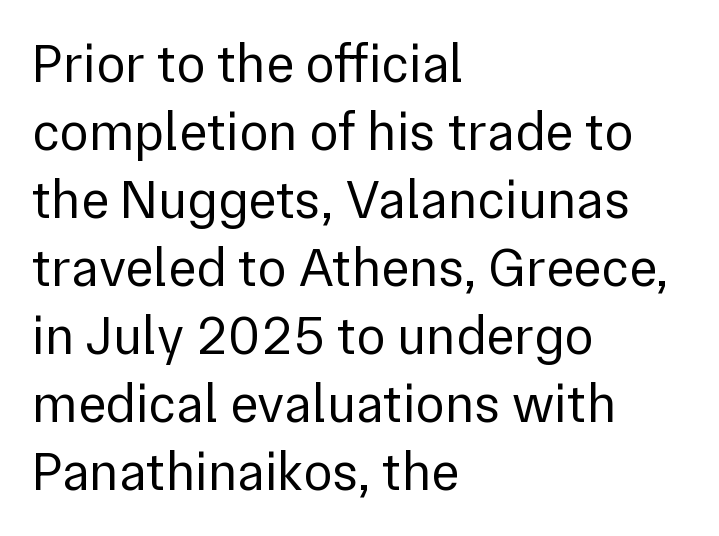
Characters remain perfectly vertical along every line. Glance below the letters and you will spot only blank space. The font is comparable to plain body text, perhaps lighter. The compositor pushed each line to the left boundary.
